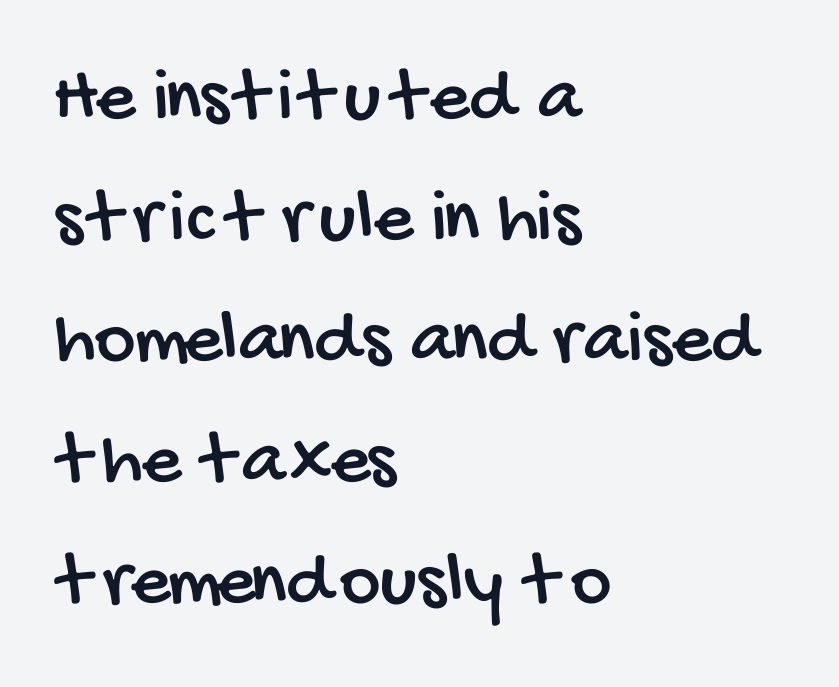
This sample has the flowing, uneven cadence of proportional lettering. The line-height multiplier appears to be the usual default. A bare baseline throughout the passage. The lines in this sample share a left origin and differ only in where they stop. This sample uses a sans-serif face.
